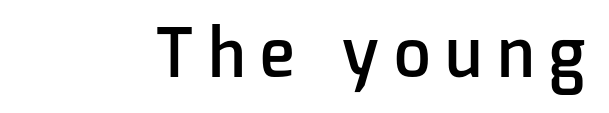
The image shows 65 px semibold sans-serif type, upright; set unusually wide letter spacing (+0.24 em), not underlined; low stroke contrast and a medium x-height.
